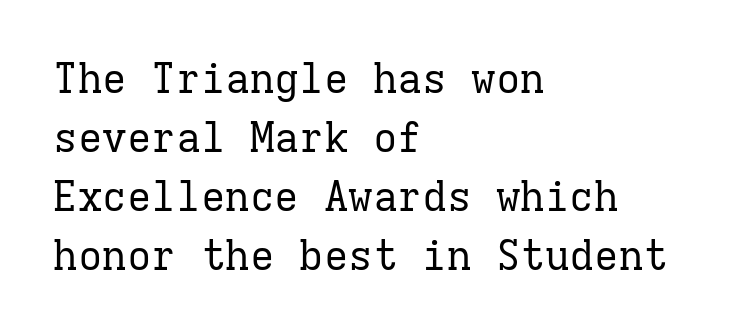
Q: Is the text bold? A: No.
Q: Is the text italic (slanted)? A: No, it is upright.
Q: Is the typeface a serif or a sans-serif typeface? A: Serif.
Q: Is the text underlined? A: No.
Q: How is the paragraph aligned? A: Left-aligned.
Q: Is the spacing between letters normal or unusually wide? A: Normal.
Q: Is the spacing between lines tight, normal or loose? A: Normal.
Q: Width (condensed, normal, or wide)? A: Normal.
Q: Stroke contrast? A: Low.
Q: x-height? A: Medium.
Q: Monospaced? A: Yes.
